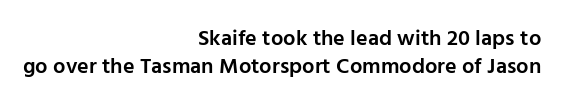
Evenly set lines give the paragraph a standard silhouette. No italicization has been applied; the sample stays upright. All the whitespace from short lines collects on the left. Tracking value appears to be zero — textbook default spacing. The area under the type is left untouched. Bold? Not quite — semibold, heavier than regular but stopping short.
